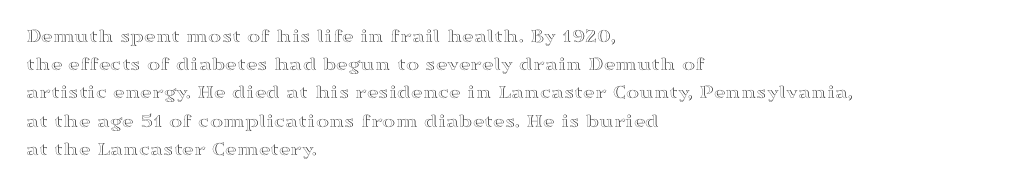
The image shows 20 px text type, upright; set left-aligned, normal line spacing (1.41x), normal letter spacing, not underlined.
